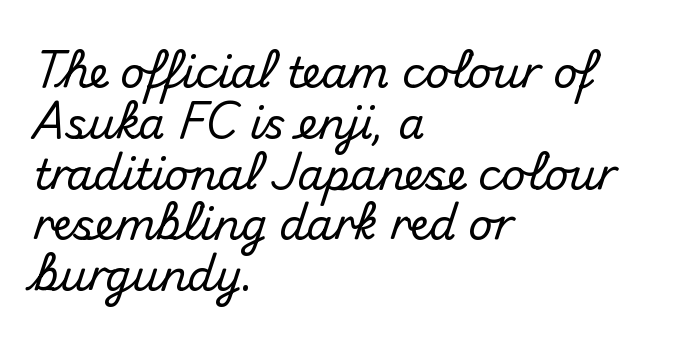
The image shows 42 px sans-serif type; set left-aligned, line spacing 1.21x, normal letter spacing, not underlined; medium stroke contrast and a small x-height.
